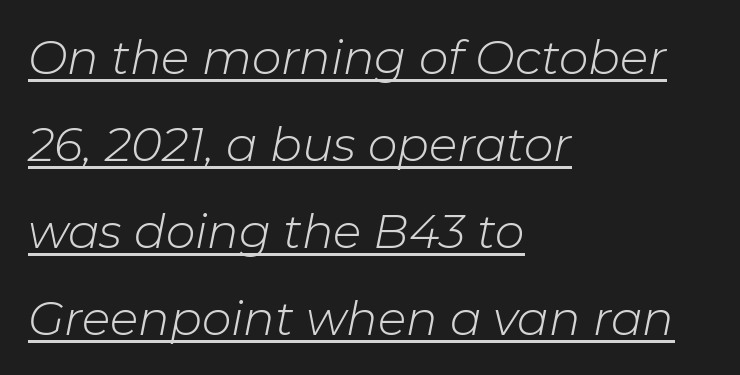
Caption: multi-line text, flush left, ragged right. The passage shown is typed in a proportional face where columns would drift. The text carries the slant typical of an italic or oblique font. The rendering keeps characters at their native spacing.
